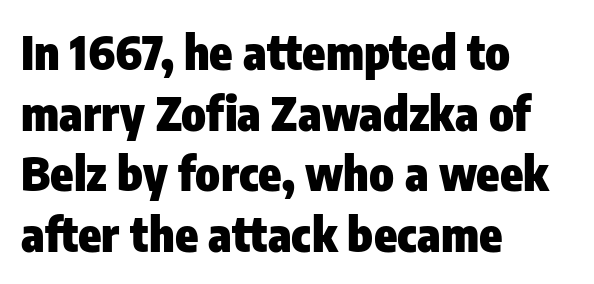
The face used here is proportionally spaced, like ordinary book or web type. Quick note: not italic, upright. Short and long lines alike share a common starting point at left. Notice how descenders clear the ascenders below comfortably — that's standard leading. Nobody drew a line under any word here. The letterforms sit shoulder to shoulder at normal distance.
